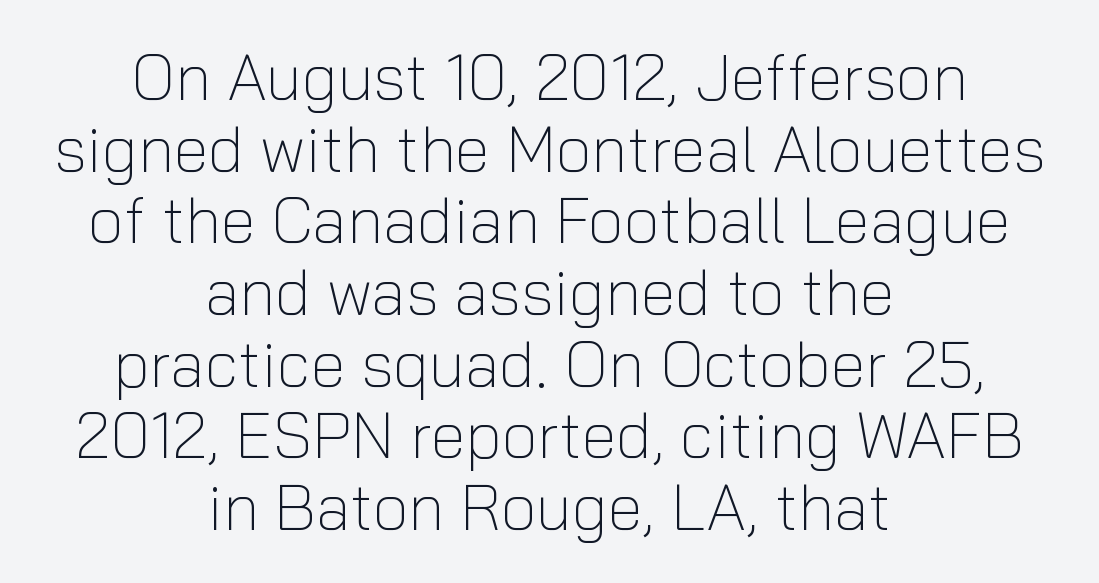
{"serif": "no", "italic": "no", "bold": "no", "weight": "light", "width": "normal", "stroke_contrast": "low", "x_height": "medium", "monospaced": "no", "underline": "no", "align": "center", "line_spacing": "tight", "line_spacing_ratio": 1.12, "letter_spacing": "normal", "letter_spacing_em": 0.0, "glyph_px": 64}
